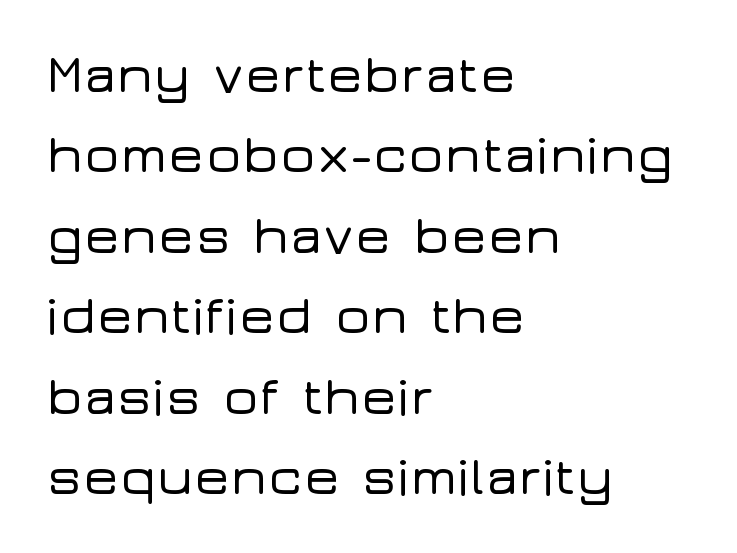
The text was rendered using a sans face with plain stroke endings. The lettering stays uniformly vertical, giving the passage a roman look. Standard letterfit; no display-style spreading of the glyphs. Successive baselines arrive at the customary interval.
